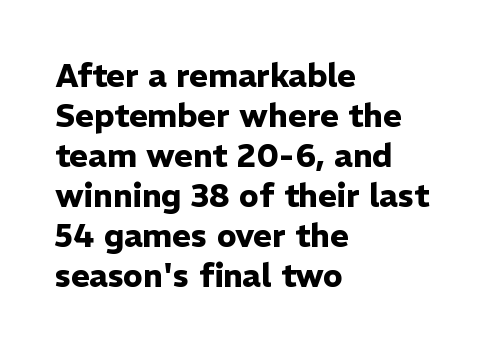
Q: Is the text bold? A: Yes.
Q: Is the text italic (slanted)? A: No, it is upright.
Q: Is the typeface a serif or a sans-serif typeface? A: Sans-serif.
Q: Is the text underlined? A: No.
Q: How is the paragraph aligned? A: Left-aligned.
Q: Is the spacing between letters normal or unusually wide? A: Normal.
Q: Is the spacing between lines tight, normal or loose? A: Normal.
Q: Width (condensed, normal, or wide)? A: Normal.
Q: Stroke contrast? A: Low.
Q: x-height? A: Medium.
Q: Monospaced? A: No.
